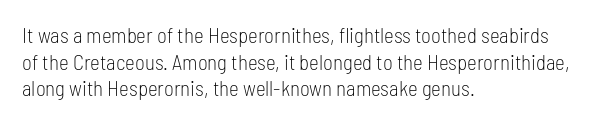
{"italic": "no", "bold": "no", "underline": "no", "align": "left", "line_spacing": "normal", "line_spacing_ratio": 1.27, "letter_spacing": "normal", "letter_spacing_em": 0.0, "glyph_px": 21}
